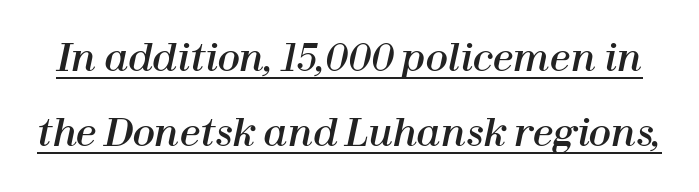
{"italic": "yes", "lean": "right", "slant_degrees": 12, "width": "normal", "stroke_contrast": "high", "x_height": "medium", "monospaced": "no", "underline": "yes", "line_spacing": "loose", "line_spacing_ratio": 2.03, "letter_spacing": "normal", "letter_spacing_em": 0.0, "glyph_px": 37}
